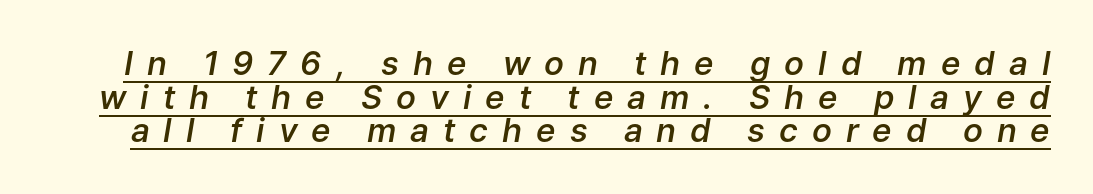
{"italic": "yes", "lean": "right", "slant_degrees": 9, "bold": "semi", "weight": "semibold", "width": "normal", "stroke_contrast": "low", "x_height": "medium", "monospaced": "no", "underline": "yes", "line_spacing": "tight", "line_spacing_ratio": 1.02, "letter_spacing": "wide", "letter_spacing_em": 0.42, "glyph_px": 33}
